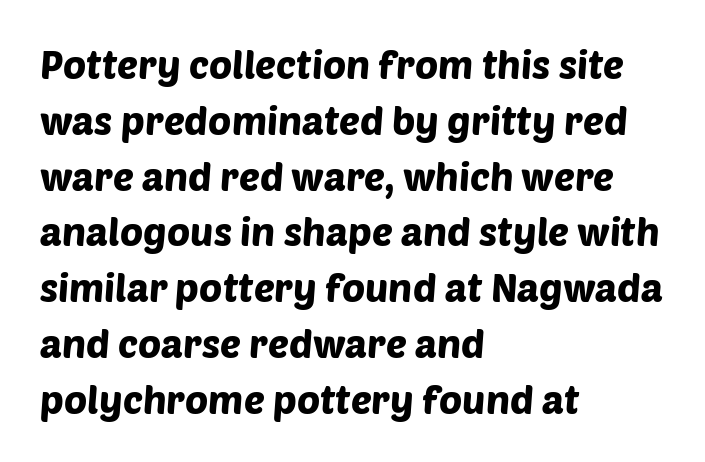
The image shows 39 px sans-serif type; set left-aligned, normal line spacing (1.43x), normal letter spacing, not underlined; low stroke contrast and a large x-height.
